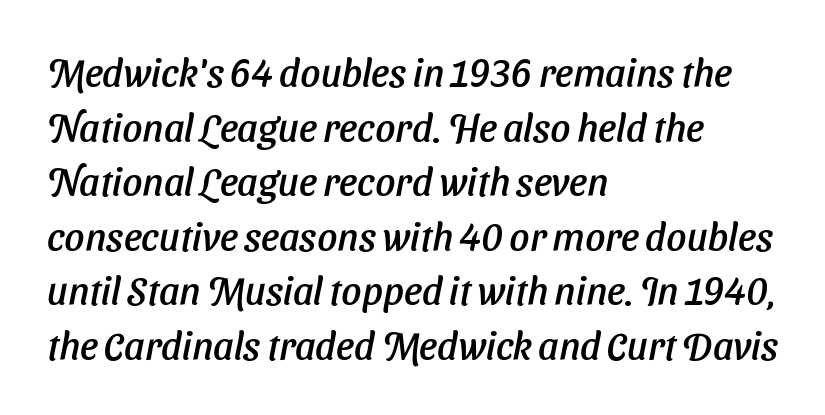
{"italic": "yes", "lean": "right", "slant_degrees": 11, "width": "normal", "stroke_contrast": "low", "x_height": "medium", "monospaced": "no", "underline": "no", "align": "left", "line_spacing": "normal", "line_spacing_ratio": 1.4, "letter_spacing": "normal", "letter_spacing_em": 0.0, "glyph_px": 39}
